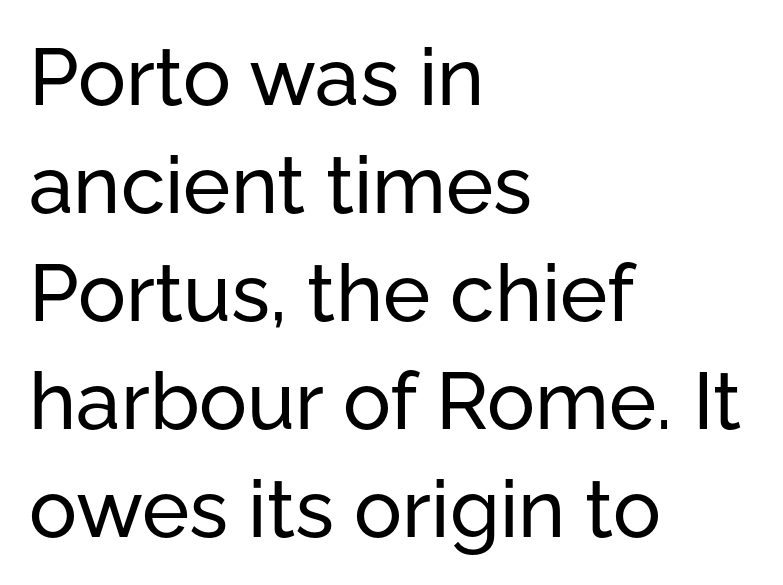
{"serif": "no", "italic": "no", "width": "normal", "stroke_contrast": "low", "x_height": "medium", "monospaced": "no", "underline": "no", "align": "left", "line_spacing": "normal", "line_spacing_ratio": 1.35, "letter_spacing": "normal", "letter_spacing_em": 0.0, "glyph_px": 80}
